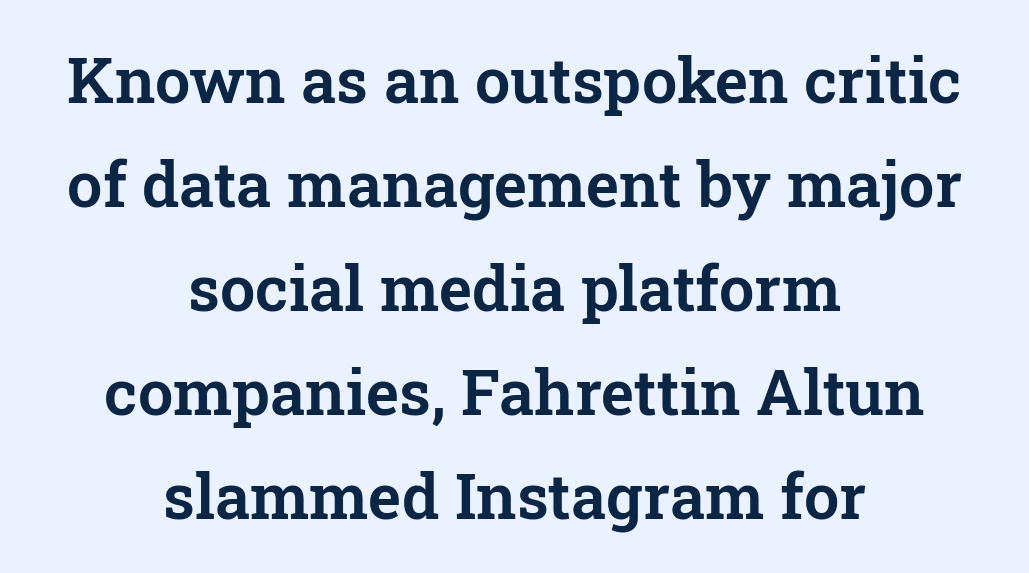
The font family rendered here belongs to the serif group. The passage shown has conventional tracking throughout. Tall strokes in this sample are plumb rather than angled. Glance below the letters and you will spot only blank space. The rendering uses a moderate line-height, typical for paragraphs. Each line is balanced around a shared central axis.
